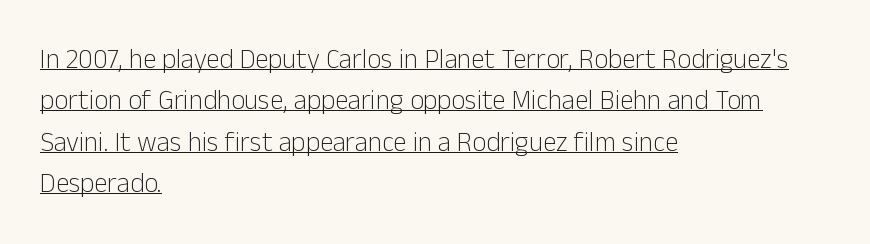
The image shows 27 px text type, upright; set left-aligned, normal line spacing (1.53x), normal letter spacing, underlined.
